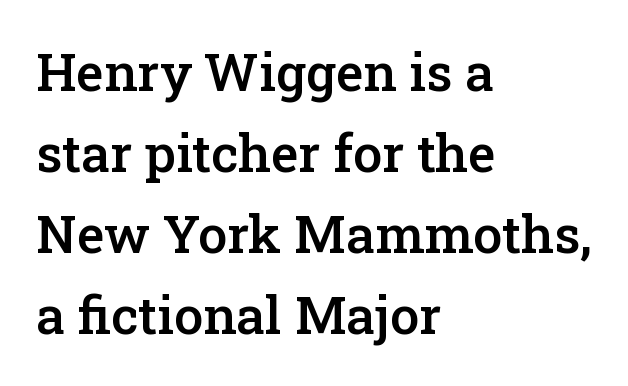
The image shows 52 px semibold serif type, upright; set left-aligned, normal line spacing (1.56x), normal letter spacing, not underlined; low stroke contrast and a medium x-height.
